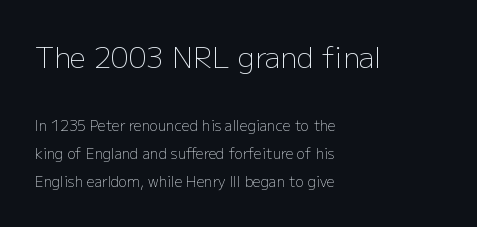
Q: Is the text bold? A: No.
Q: Is the text italic (slanted)? A: No, it is upright.
Q: Is the typeface a serif or a sans-serif typeface? A: Sans-serif.
Q: Is the text underlined? A: No.
Q: How is the paragraph aligned? A: Left-aligned.
Q: Is the spacing between letters normal or unusually wide? A: Normal.
Q: Is the spacing between lines tight, normal or loose? A: Loose.
Q: Which block of text is set in a larger size, the first (top) or the second (bottom)? A: The first (top) one.
Q: Width (condensed, normal, or wide)? A: Normal.
Q: Stroke contrast? A: Low.
Q: x-height? A: Medium.
Q: Monospaced? A: No.
